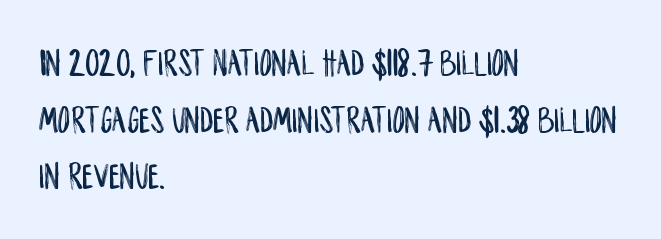
I'd call this a sans setting — the letters go barefoot. Descenders hang freely into open space. Normally led — the rows are evenly, conventionally spaced. Character widths vary here, with narrow letters taking less room than wide ones. The type is set solid horizontally, with unmodified tracking. The letters stand straight up with perfectly vertical stems.
